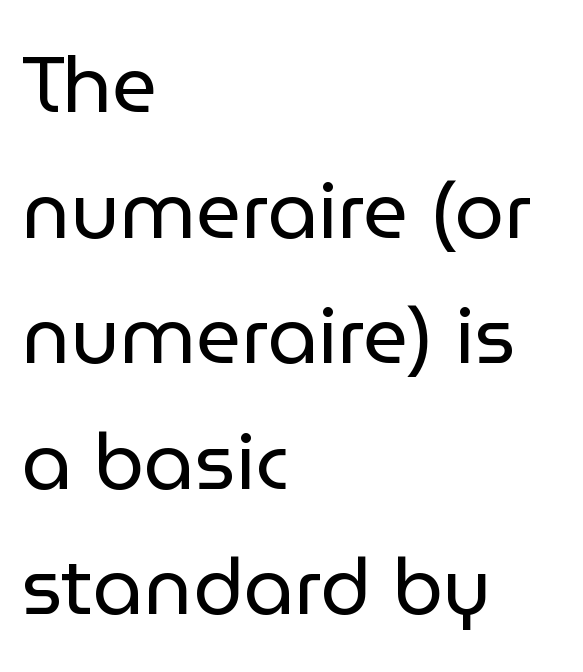
In terms of letterform style, serifs are entirely absent. The tracking reads as untouched default to a designer's eye. The cut favours lightness, reaching ordinary text weight at its darkest. Layout note: lines flush left.
